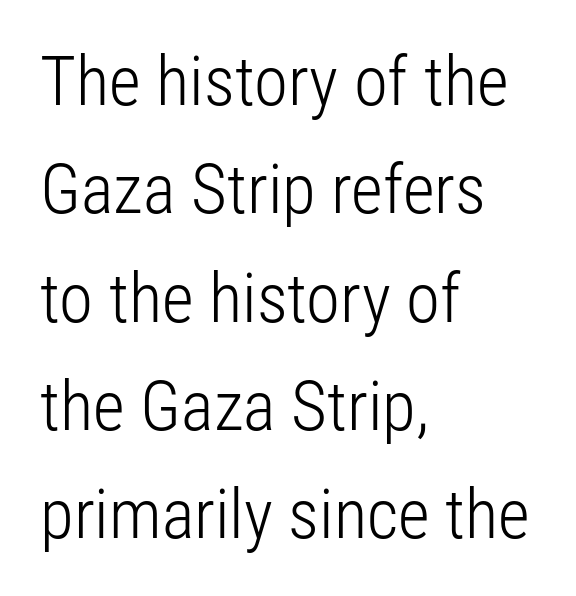
The image shows 69 px light, condensed sans-serif type, upright; set left-aligned, normal line spacing (1.57x), normal letter spacing, not underlined; low stroke contrast and a medium x-height.
